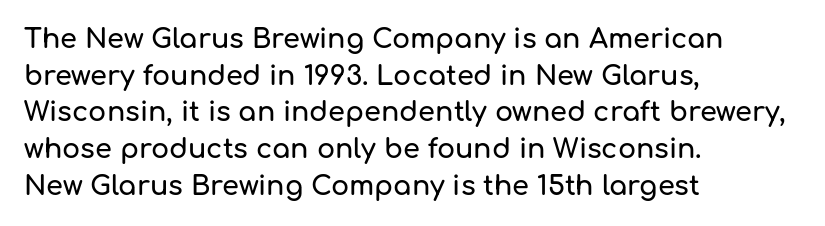
The image shows 27 px text type, upright; set left-aligned, normal line spacing (1.36x), normal letter spacing, not underlined.
